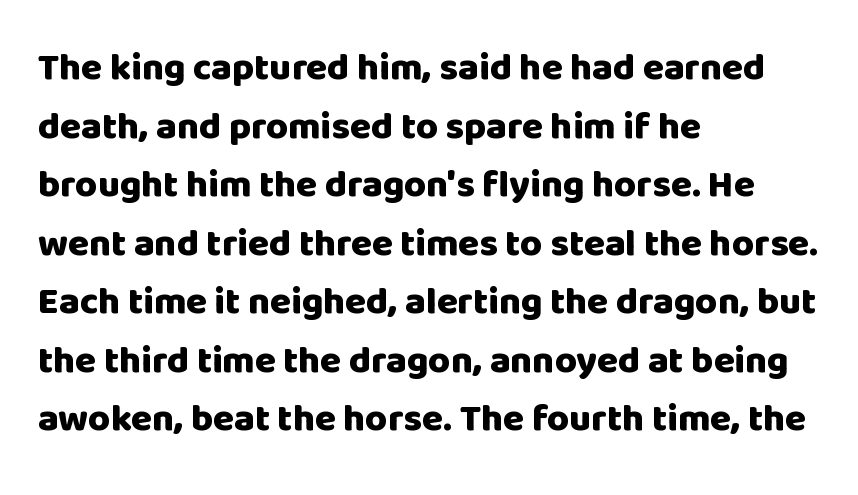
Q: Is the text bold? A: Yes.
Q: Is the text italic (slanted)? A: No, it is upright.
Q: Is the typeface a serif or a sans-serif typeface? A: Sans-serif.
Q: Is the text underlined? A: No.
Q: How is the paragraph aligned? A: Left-aligned.
Q: Is the spacing between letters normal or unusually wide? A: Normal.
Q: Is the spacing between lines tight, normal or loose? A: Normal.
Q: Width (condensed, normal, or wide)? A: Normal.
Q: Stroke contrast? A: Low.
Q: x-height? A: Large.
Q: Monospaced? A: No.
